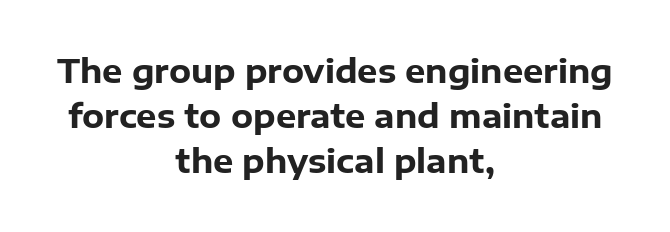
The image shows 32 px heavy sans-serif type, upright; set centered, normal line spacing (1.41x), normal letter spacing, not underlined; low stroke contrast and a medium x-height.
